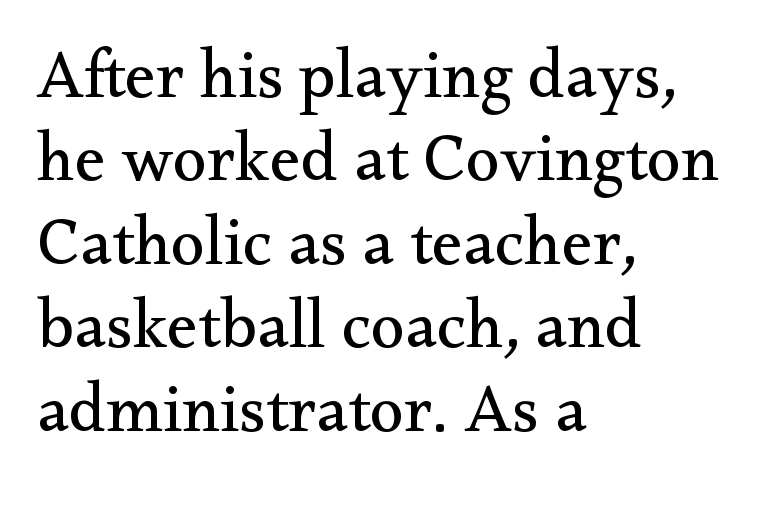
The image shows 69 px regular-weight serif type, upright; set left-aligned, line spacing 1.21x, normal letter spacing, not underlined; medium stroke contrast and a small x-height.
